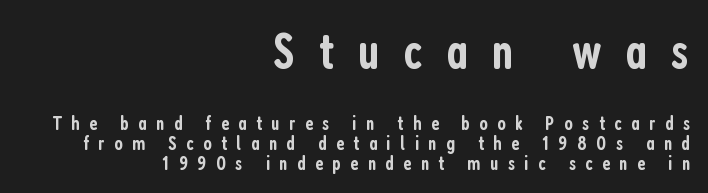
Characters remain perfectly vertical along every line. To sum up the face: it is a sans, with no serifs. A typesetter would call this leading minimal, almost set solid. You could only call the tracking loose — the letters float apart. The foot of each line stays bare and open.
